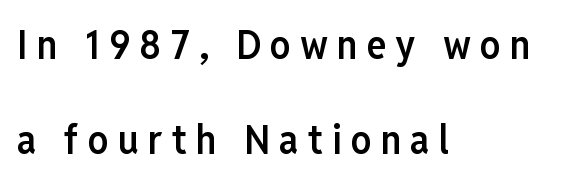
You could not count columns in this text — the font is proportionally spaced. Rows of type keep a wide berth in the vertical direction. Casual observation: everything's shoved over to the left. The horizontal fit of the characters is loose and conspicuously gappy. Bare-footed words on every line.
